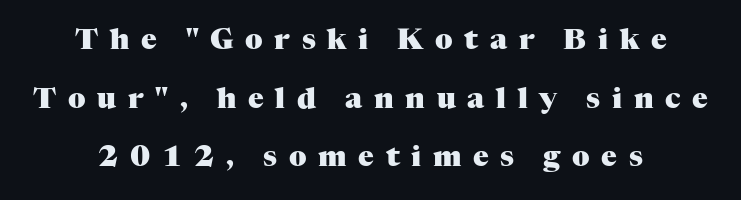
{"serif": "yes", "italic": "no", "bold": "yes", "weight": "heavy", "width": "normal", "stroke_contrast": "medium", "x_height": "medium", "monospaced": "no", "underline": "no", "line_spacing": "loose", "line_spacing_ratio": 2.02, "letter_spacing": "wide", "letter_spacing_em": 0.4, "glyph_px": 29}
